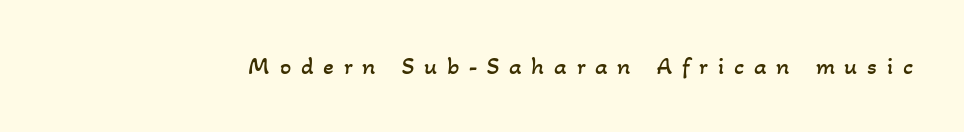
The image shows 25 px text type; set unusually wide letter spacing (+0.39 em), not underlined.
